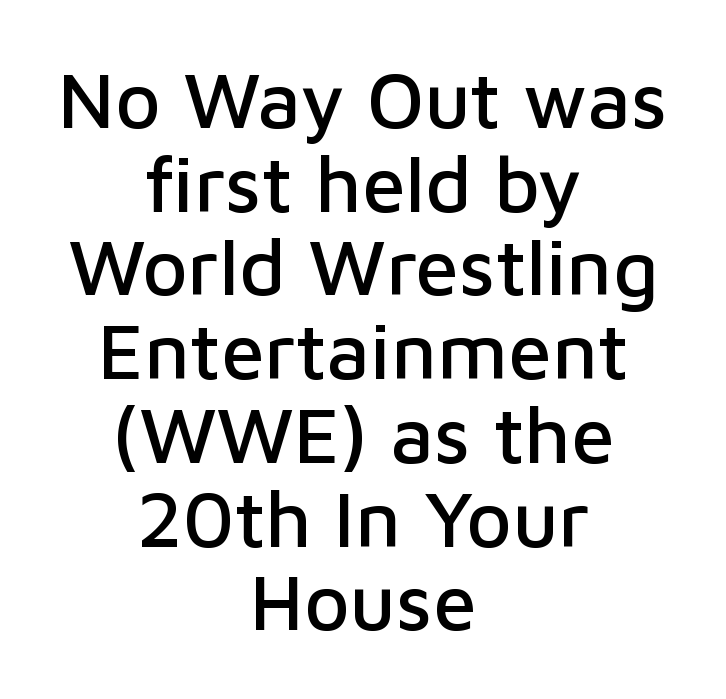
Q: Is the text italic (slanted)? A: No, it is upright.
Q: Is the typeface a serif or a sans-serif typeface? A: Sans-serif.
Q: Is the text underlined? A: No.
Q: How is the paragraph aligned? A: Centered.
Q: Is the spacing between letters normal or unusually wide? A: Normal.
Q: Is the spacing between lines tight, normal or loose? A: Tight.
Q: Width (condensed, normal, or wide)? A: Normal.
Q: Stroke contrast? A: Low.
Q: x-height? A: Medium.
Q: Monospaced? A: No.
